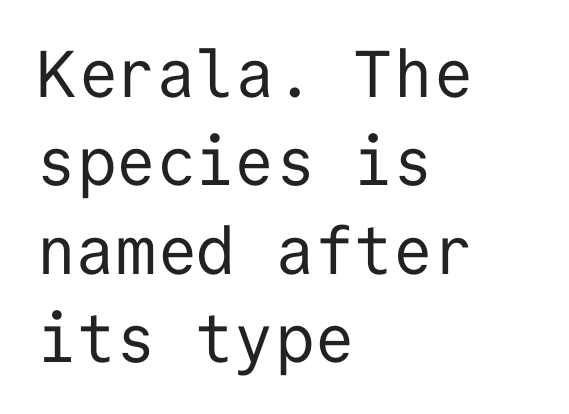
The image shows 66 px regular-weight sans-serif type, upright, monospaced; set left-aligned, normal line spacing (1.34x), normal letter spacing, not underlined; low stroke contrast and a medium x-height.
